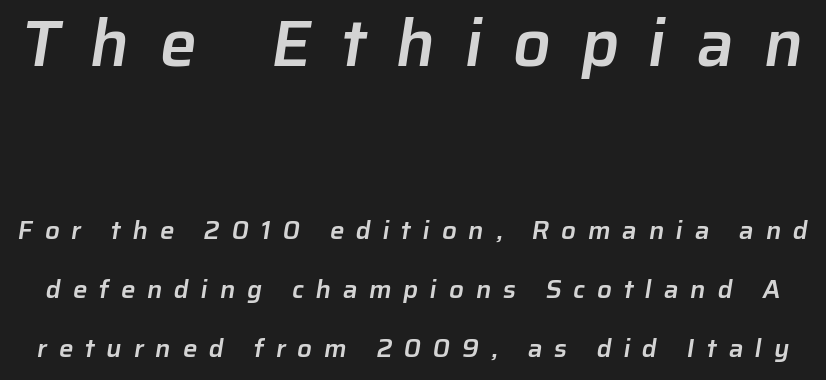
Q: Is the text bold? A: Semi-bold.
Q: Is the typeface a serif or a sans-serif typeface? A: Sans-serif.
Q: Is the text underlined? A: No.
Q: Is the spacing between letters normal or unusually wide? A: Unusually wide.
Q: Is the spacing between lines tight, normal or loose? A: Loose.
Q: Which block of text is set in a larger size, the first (top) or the second (bottom)? A: The first (top) one.
Q: Width (condensed, normal, or wide)? A: Normal.
Q: Stroke contrast? A: Low.
Q: x-height? A: Medium.
Q: Monospaced? A: No.
